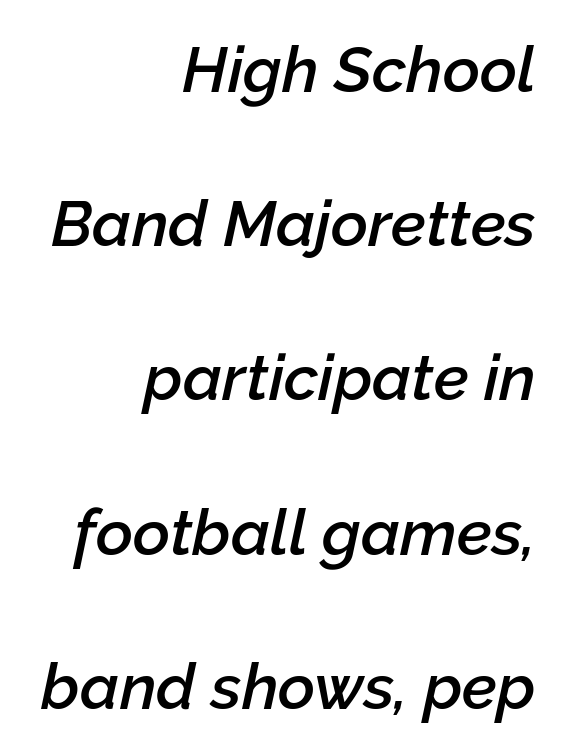
Decoration check: the copy has no underline. A fair bit of extra ink — the face is semibold, not bold. Students, note that the glyphs here touch the page at normal intervals. These lines stack with their right ends in a neat column. The letters are slanted; this is an italic face. You could fit nearly another row in the gap between these rows.
